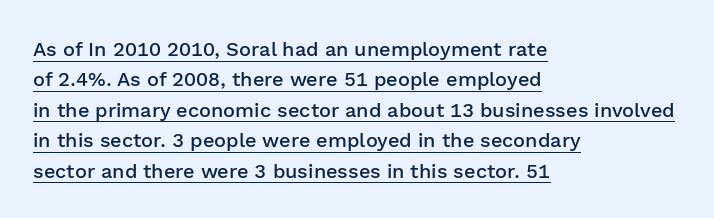
{"italic": "no", "bold": "semi", "underline": "yes", "align": "left", "line_spacing": "normal", "line_spacing_ratio": 1.52, "letter_spacing": "normal", "letter_spacing_em": 0.0, "glyph_px": 20}
